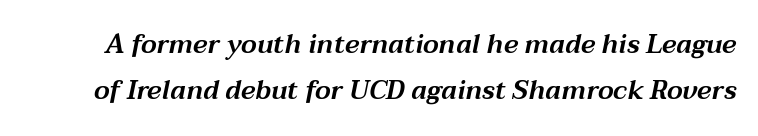
{"italic": "yes", "lean": "right", "slant_degrees": 12, "underline": "no", "line_spacing_ratio": 1.78, "letter_spacing": "normal", "letter_spacing_em": 0.0, "glyph_px": 26}
